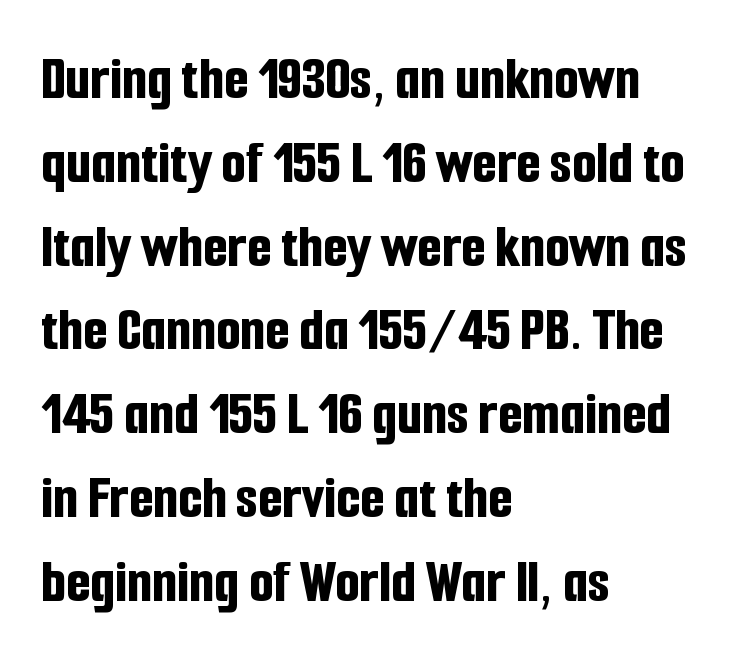
{"serif": "no", "italic": "no", "bold": "yes", "weight": "bold", "width": "condensed", "stroke_contrast": "low", "x_height": "medium", "monospaced": "no", "underline": "no", "align": "left", "line_spacing": "normal", "line_spacing_ratio": 1.33, "letter_spacing": "normal", "letter_spacing_em": 0.0, "glyph_px": 63}
